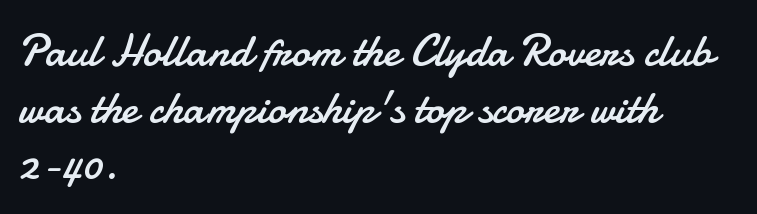
Proportional: the letters do not fall into vertical columns. You can tell from the bare stems that sans-serif type was used. Letters have the restrained weight of plain body copy at most. The paragraph shown leans on its left margin. Compared with typical body copy, the letter spacing here is the same.
